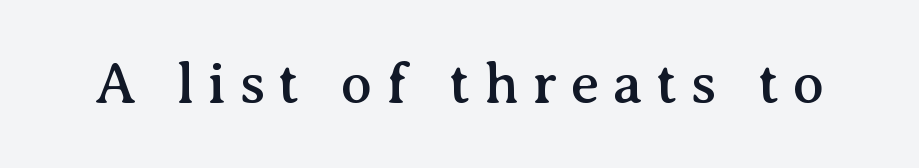
Q: Is the text italic (slanted)? A: No, it is upright.
Q: Is the typeface a serif or a sans-serif typeface? A: Serif.
Q: Is the text underlined? A: No.
Q: Is the spacing between letters normal or unusually wide? A: Unusually wide.
Q: Width (condensed, normal, or wide)? A: Normal.
Q: Stroke contrast? A: Medium.
Q: x-height? A: Medium.
Q: Monospaced? A: No.
